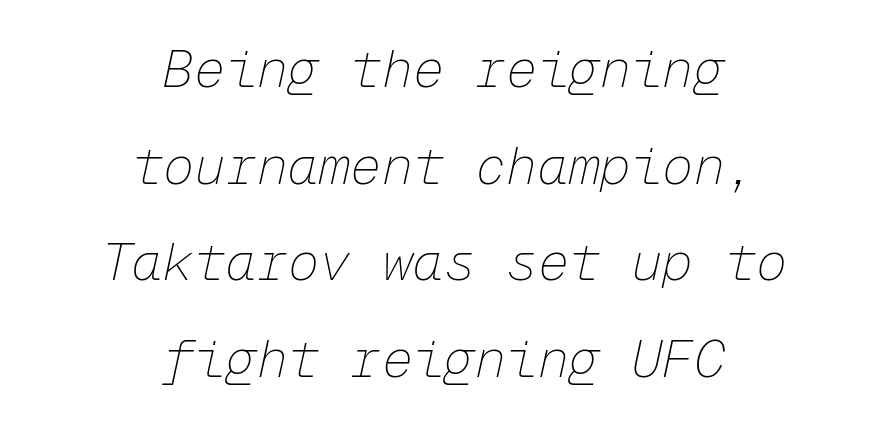
Every character sits at an angle, as italics do. The type is set solid horizontally, with unmodified tracking. A clean baseline with only descenders dipping below it. The letters look calm and open, with moderate or lighter stems.
